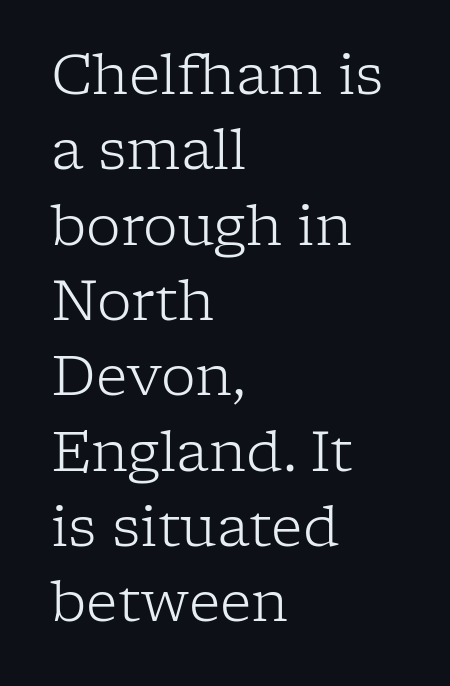
{"serif": "yes", "italic": "no", "bold": "no", "weight": "light", "width": "normal", "stroke_contrast": "low", "x_height": "medium", "monospaced": "no", "underline": "no", "align": "left", "line_spacing": "normal", "line_spacing_ratio": 1.37, "letter_spacing": "normal", "letter_spacing_em": 0.0, "glyph_px": 55}
